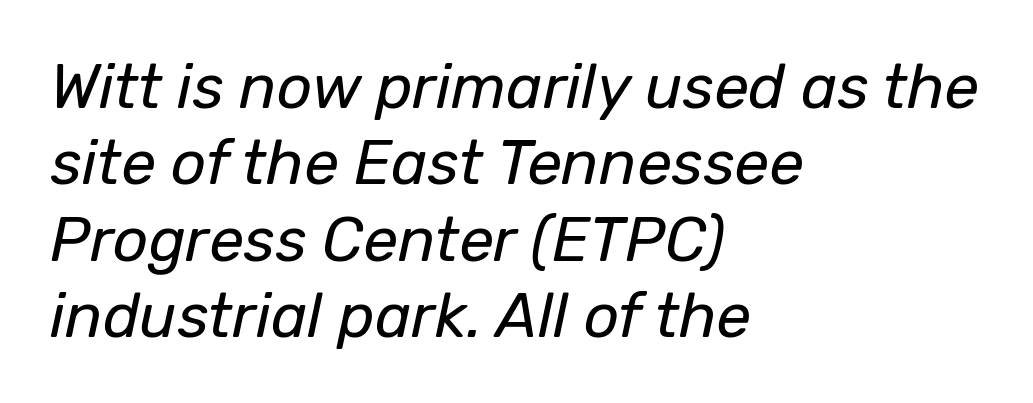
{"italic": "yes", "lean": "right", "slant_degrees": 12, "bold": "no", "weight": "regular", "width": "normal", "stroke_contrast": "low", "x_height": "medium", "monospaced": "no", "underline": "no", "align": "left", "line_spacing_ratio": 1.23, "letter_spacing": "normal", "letter_spacing_em": 0.0, "glyph_px": 62}
